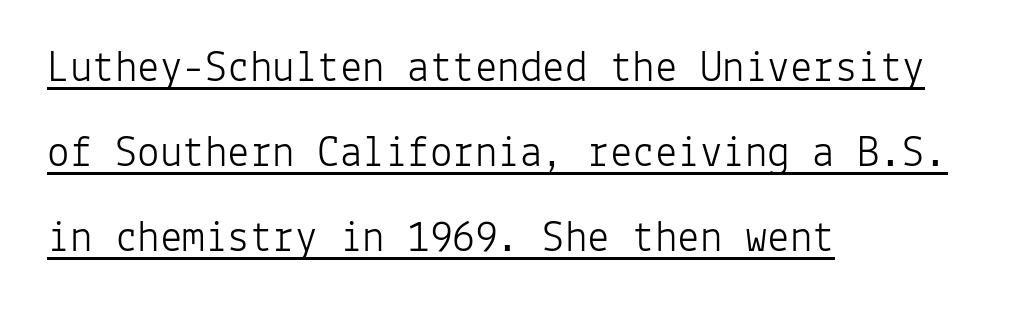
{"serif": "no", "italic": "no", "bold": "no", "weight": "light", "width": "normal", "stroke_contrast": "low", "x_height": "medium", "monospaced": "yes", "underline": "yes", "align": "left", "line_spacing_ratio": 1.89, "letter_spacing": "normal", "letter_spacing_em": 0.0, "glyph_px": 45}
